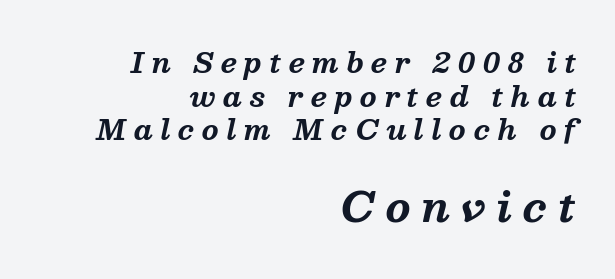
Q: Is the text bold? A: Yes.
Q: Is the text italic (slanted)? A: Yes, it leans right by about 13 degrees.
Q: Is the typeface a serif or a sans-serif typeface? A: Serif.
Q: Is the text underlined? A: No.
Q: How is the paragraph aligned? A: Right-aligned.
Q: Is the spacing between letters normal or unusually wide? A: Unusually wide.
Q: Is the spacing between lines tight, normal or loose? A: Normal.
Q: Which block of text is set in a larger size, the first (top) or the second (bottom)? A: The second (bottom) one.
Q: Width (condensed, normal, or wide)? A: Normal.
Q: Stroke contrast? A: Medium.
Q: x-height? A: Medium.
Q: Monospaced? A: No.
